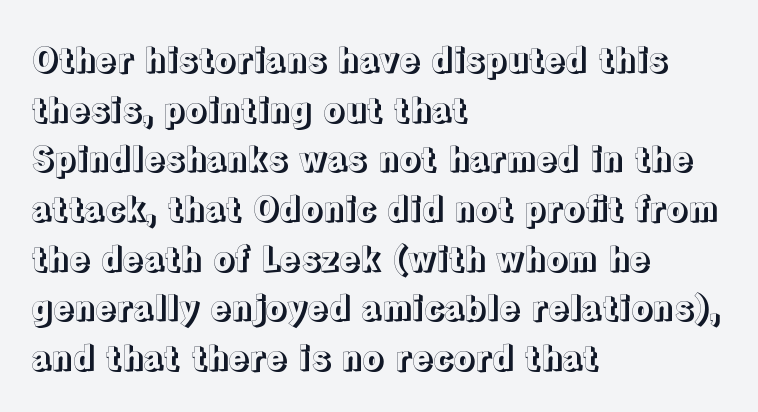
{"italic": "no", "width": "normal", "x_height": "medium", "monospaced": "no", "underline": "no", "align": "left", "line_spacing": "normal", "line_spacing_ratio": 1.46, "letter_spacing": "normal", "letter_spacing_em": 0.0, "glyph_px": 34}
